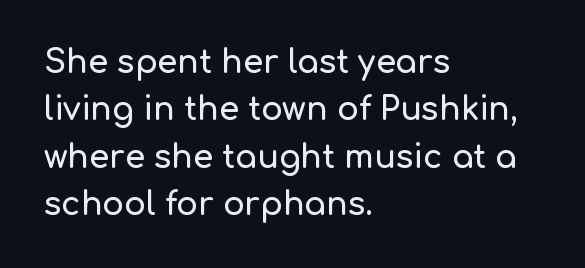
{"serif": "no", "italic": "no", "width": "normal", "stroke_contrast": "low", "x_height": "medium", "monospaced": "no", "underline": "no", "align": "left", "line_spacing": "normal", "line_spacing_ratio": 1.48, "letter_spacing": "normal", "letter_spacing_em": 0.0, "glyph_px": 32}
